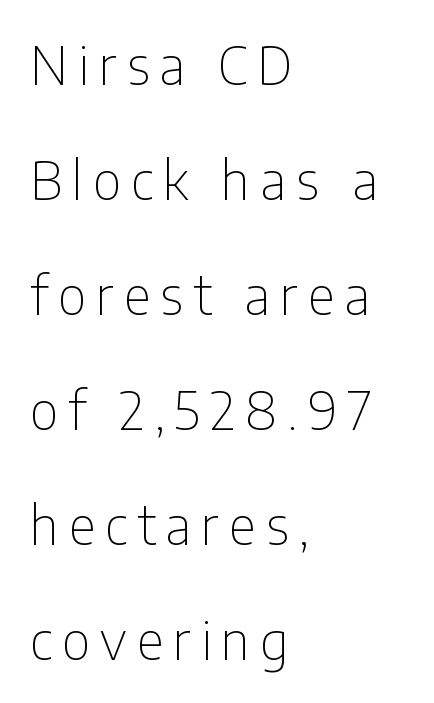
Each new line begins a long way beneath the previous one. Horizontal alignment here is leftward, the default for most running prose. The space beneath each line is pristine and unruled. Varying glyph widths throughout — classic text-font behaviour. You can tell from the bare stems that sans-serif type was used. The axis of the letterforms is exactly vertical.
